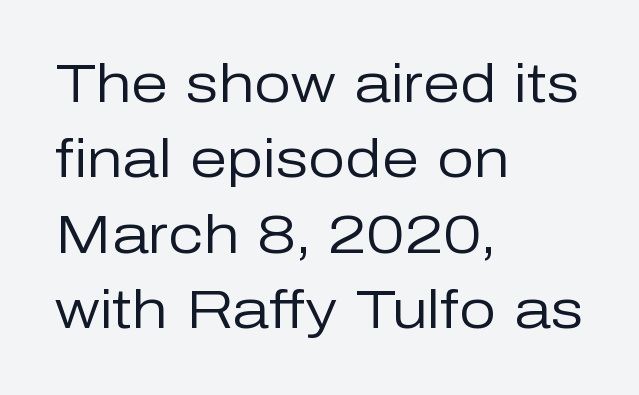
Is this a fixed-width face? No — the glyphs have proportional, varying widths. A typesetter would call this zero additional tracking. Nothing sits at the stroke ends, so this counts as sans-serif. The leading is moderate, giving the passage an even texture.
